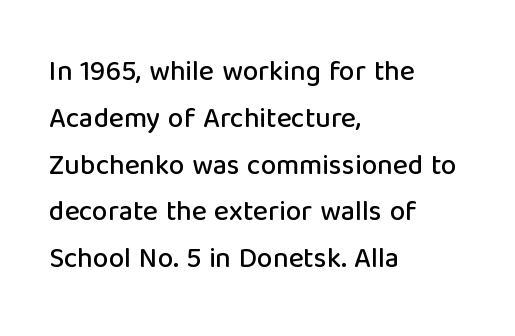
Q: Is the text italic (slanted)? A: No, it is upright.
Q: Is the typeface a serif or a sans-serif typeface? A: Sans-serif.
Q: Is the text underlined? A: No.
Q: How is the paragraph aligned? A: Left-aligned.
Q: Is the spacing between letters normal or unusually wide? A: Normal.
Q: Is the spacing between lines tight, normal or loose? A: Normal.
Q: Width (condensed, normal, or wide)? A: Normal.
Q: Stroke contrast? A: Low.
Q: x-height? A: Medium.
Q: Monospaced? A: No.
